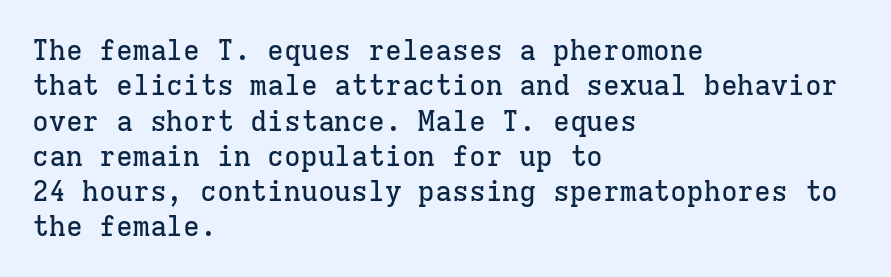
The passage shown is typed in a monospace face where columns stay perfectly aligned. The zone under the glyphs is completely vacant. The font's upright variant was chosen for this text. Type style note: has serifs. Compared with typical body copy, the letter spacing here is the same.
